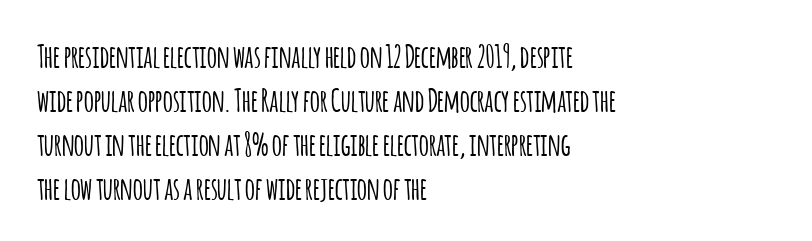
This rendering features lettering with no underline. No extra tracking has been applied to these lines. A roman cut, with each character standing at attention. These lines are rendered in a variable-pitch font. Casual observation: everything's shoved over to the left.
